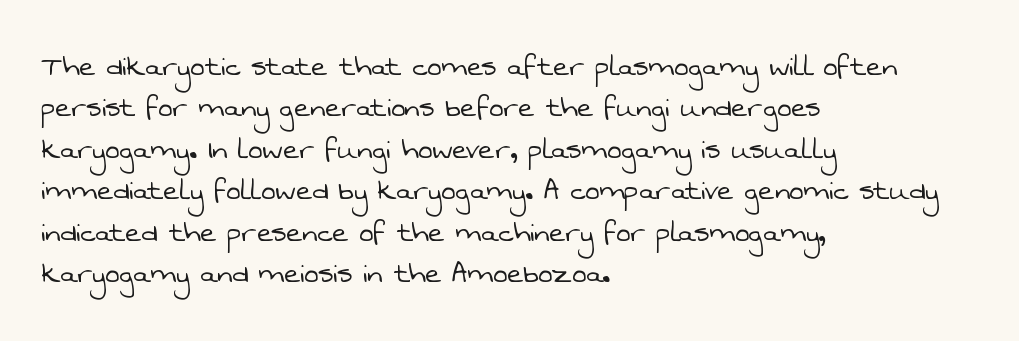
{"serif": "no", "bold": "no", "weight": "light", "width": "normal", "stroke_contrast": "low", "x_height": "medium", "monospaced": "no", "underline": "no", "align": "left", "line_spacing_ratio": 1.22, "letter_spacing": "normal", "letter_spacing_em": 0.0, "glyph_px": 34}
